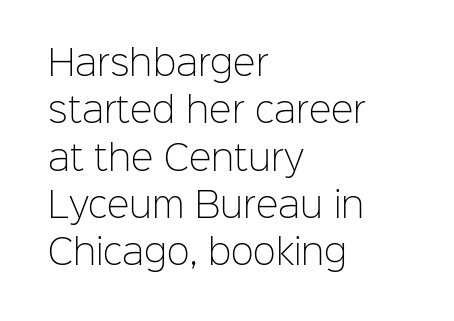
Q: Is the text bold? A: No.
Q: Is the text italic (slanted)? A: No, it is upright.
Q: Is the typeface a serif or a sans-serif typeface? A: Sans-serif.
Q: Is the text underlined? A: No.
Q: How is the paragraph aligned? A: Left-aligned.
Q: Is the spacing between letters normal or unusually wide? A: Normal.
Q: Is the spacing between lines tight, normal or loose? A: Normal.
Q: Width (condensed, normal, or wide)? A: Normal.
Q: Stroke contrast? A: Low.
Q: x-height? A: Medium.
Q: Monospaced? A: No.
